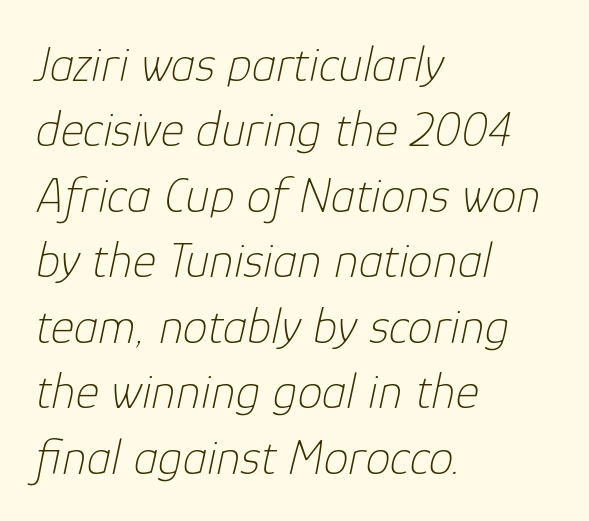
{"italic": "yes", "lean": "right", "slant_degrees": 12, "bold": "no", "weight": "thin", "width": "normal", "stroke_contrast": "low", "x_height": "medium", "monospaced": "no", "underline": "no", "align": "left", "line_spacing": "normal", "line_spacing_ratio": 1.31, "letter_spacing": "normal", "letter_spacing_em": 0.0, "glyph_px": 50}
